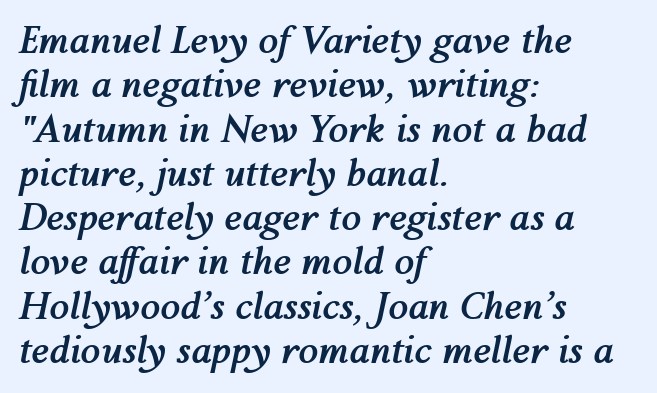
Q: Is the text bold? A: Yes.
Q: Is the text italic (slanted)? A: Yes, it leans right by about 12 degrees.
Q: Is the text underlined? A: No.
Q: How is the paragraph aligned? A: Left-aligned.
Q: Is the spacing between letters normal or unusually wide? A: Normal.
Q: Width (condensed, normal, or wide)? A: Normal.
Q: Stroke contrast? A: Medium.
Q: x-height? A: Medium.
Q: Monospaced? A: No.
